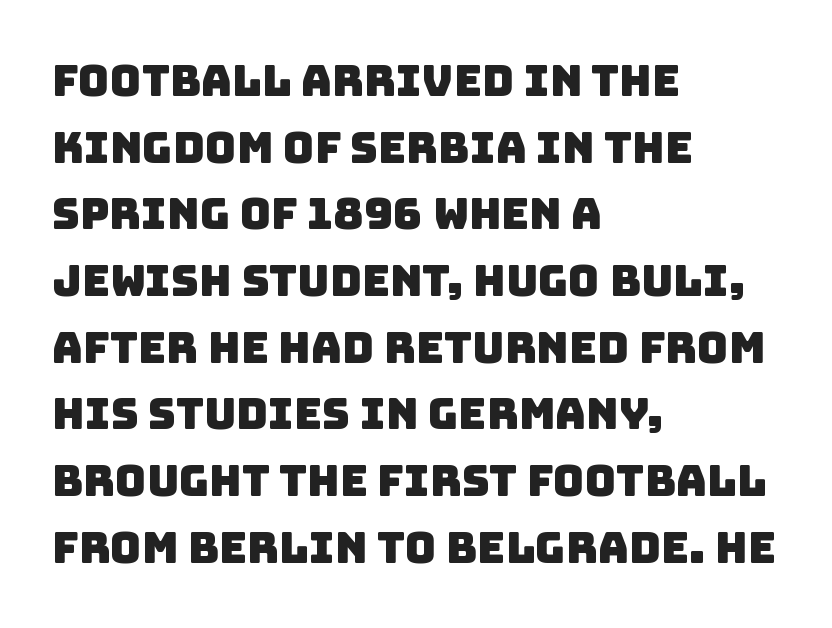
{"serif": "no", "width": "normal", "stroke_contrast": "low", "x_height": "large", "monospaced": "no", "underline": "no", "align": "left", "line_spacing": "normal", "line_spacing_ratio": 1.55, "letter_spacing": "normal", "letter_spacing_em": 0.0, "glyph_px": 43}
